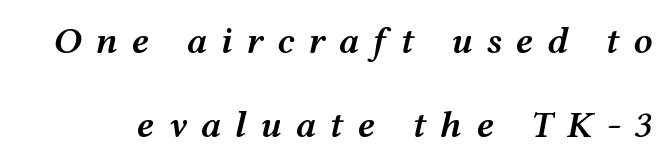
Q: Is the text bold? A: Semi-bold.
Q: Is the text italic (slanted)? A: Yes, it leans right by about 12 degrees.
Q: Is the text underlined? A: No.
Q: Is the spacing between letters normal or unusually wide? A: Unusually wide.
Q: Is the spacing between lines tight, normal or loose? A: Loose.
Q: Width (condensed, normal, or wide)? A: Wide.
Q: Stroke contrast? A: Medium.
Q: x-height? A: Medium.
Q: Monospaced? A: No.
